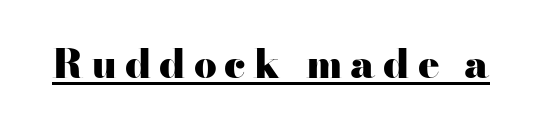
The image shows 40 px heavy, wide serif type, upright; set underlined; high stroke contrast and a small x-height.
